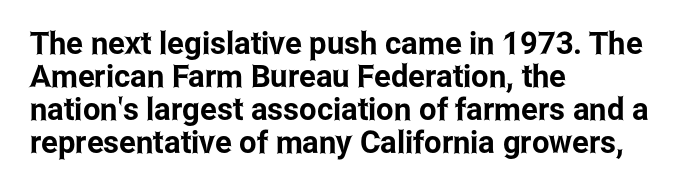
Character widths vary here, with narrow letters taking less room than wide ones. Vertical spacing — tight. Tall strokes in this sample are plumb rather than angled. The letterforms sit shoulder to shoulder at normal distance. The space directly below the letters is spotless.
